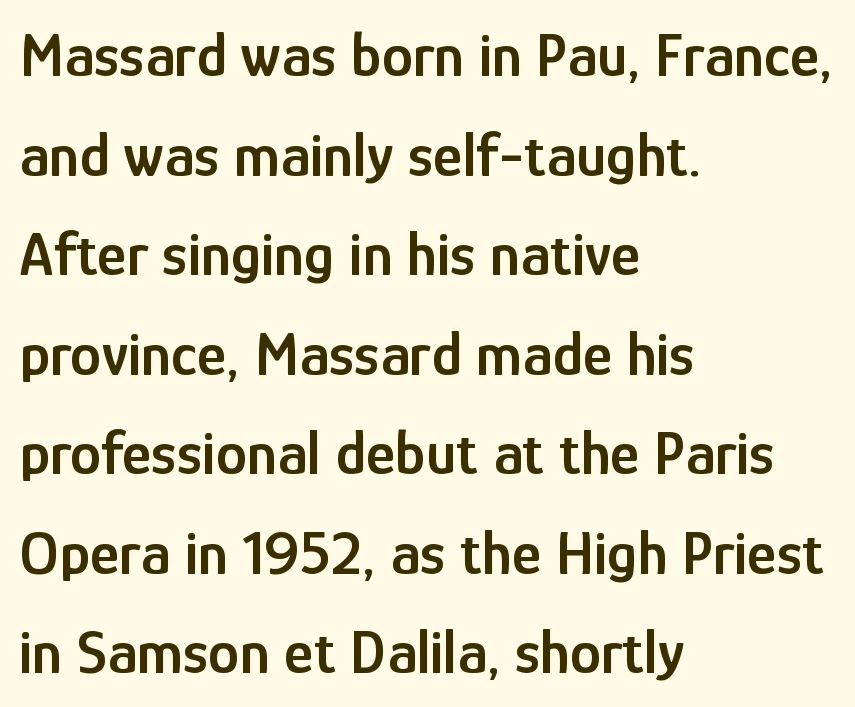
The passage shown has conventional tracking throughout. The space between consecutive lines is moderate. In CSS terms this would be text-align: left. Quick note: not italic, upright.
